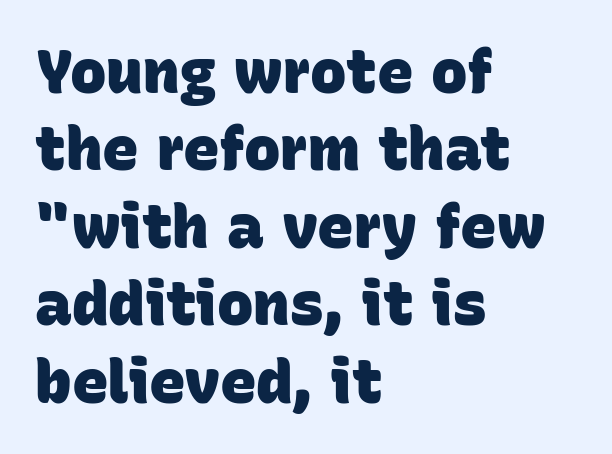
The image shows 61 px heavy sans-serif type; set left-aligned, normal line spacing (1.27x), normal letter spacing, not underlined; low stroke contrast and a large x-height.
